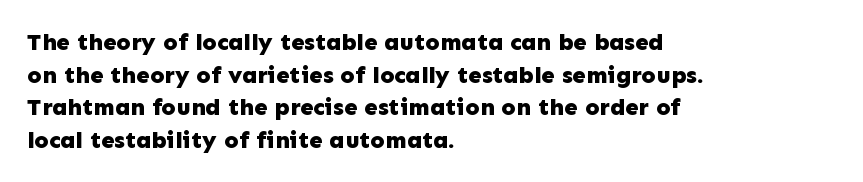
{"italic": "no", "bold": "yes", "underline": "no", "align": "left", "line_spacing": "normal", "line_spacing_ratio": 1.36, "letter_spacing": "normal", "letter_spacing_em": 0.0, "glyph_px": 24}
